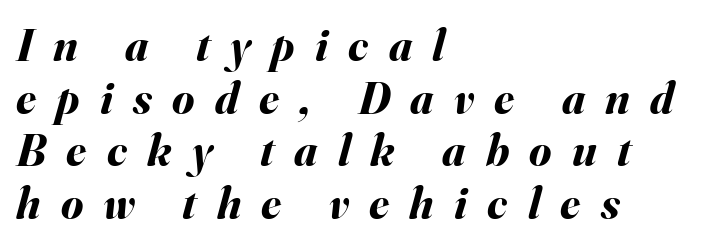
Tracking value appears strongly positive — letters spread wide. The passage shown is typed in a proportional face where columns would drift. The lettering tilts uniformly, giving the passage an italic look. Layout note: lines flush left. Plenty of ink on the page — the face is bold.
